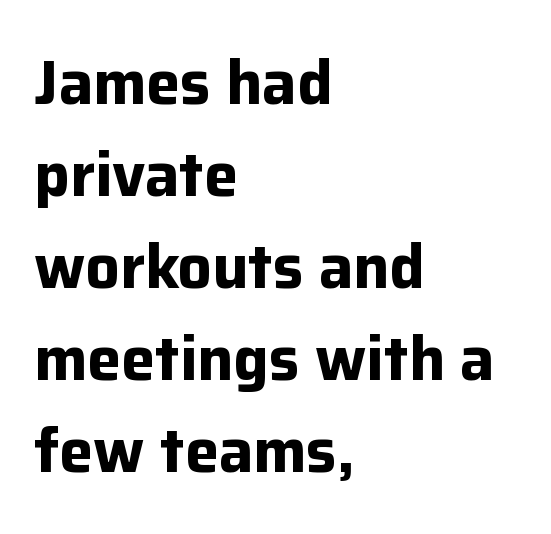
Q: Is the text bold? A: Yes.
Q: Is the text italic (slanted)? A: No, it is upright.
Q: Is the typeface a serif or a sans-serif typeface? A: Sans-serif.
Q: Is the text underlined? A: No.
Q: How is the paragraph aligned? A: Left-aligned.
Q: Is the spacing between letters normal or unusually wide? A: Normal.
Q: Is the spacing between lines tight, normal or loose? A: Normal.
Q: Width (condensed, normal, or wide)? A: Normal.
Q: Stroke contrast? A: Low.
Q: x-height? A: Medium.
Q: Monospaced? A: No.
